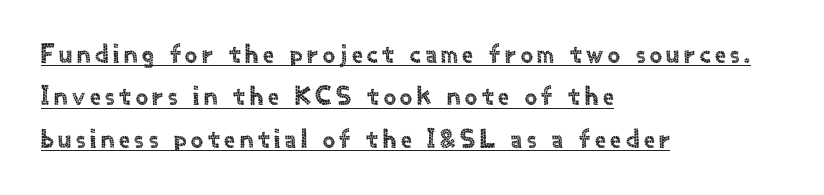
The image shows 27 px text type, upright; set left-aligned, normal line spacing (1.57x), underlined.
